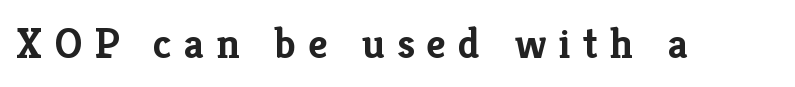
This rendering widens character spacing well past its baseline value. On the weight axis this lands at bold, roughly 700. The foot of each line stays bare and open. Unlike italic type, these characters show no tilt at all.
